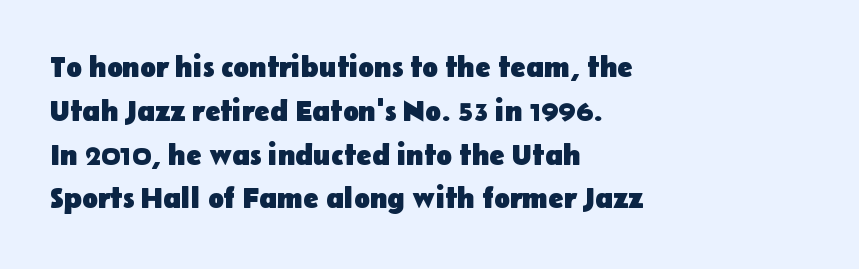
Q: Is the text bold? A: Yes.
Q: Is the text italic (slanted)? A: No, it is upright.
Q: Is the typeface a serif or a sans-serif typeface? A: Sans-serif.
Q: Is the text underlined? A: No.
Q: How is the paragraph aligned? A: Left-aligned.
Q: Is the spacing between letters normal or unusually wide? A: Normal.
Q: Is the spacing between lines tight, normal or loose? A: Normal.
Q: Width (condensed, normal, or wide)? A: Normal.
Q: Stroke contrast? A: Low.
Q: x-height? A: Medium.
Q: Monospaced? A: No.
